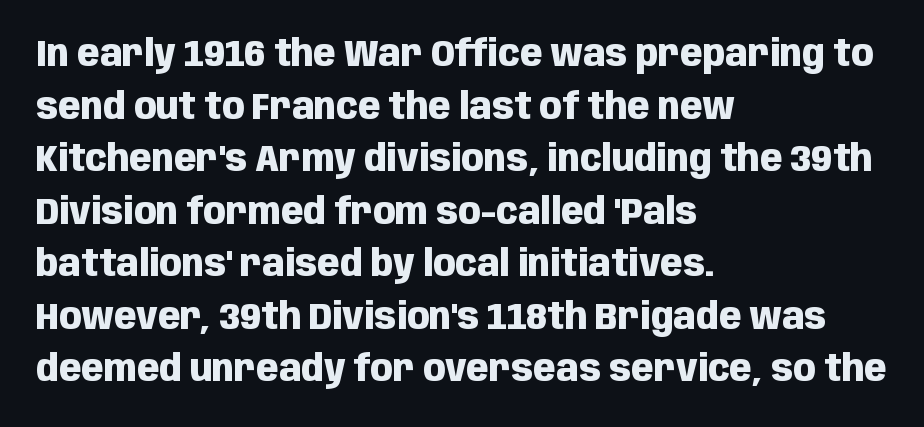
{"serif": "no", "italic": "no", "bold": "yes", "weight": "heavy", "width": "condensed", "stroke_contrast": "low", "x_height": "large", "monospaced": "no", "underline": "no", "align": "left", "line_spacing": "normal", "line_spacing_ratio": 1.42, "letter_spacing": "normal", "letter_spacing_em": 0.0, "glyph_px": 37}
